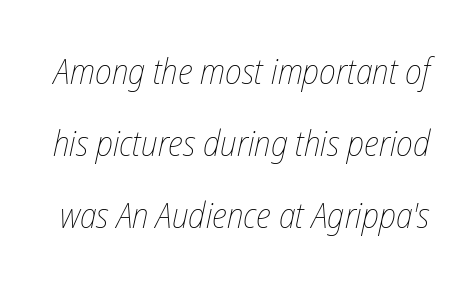
The image shows 36 px thin, condensed type, italic (leaning right); set loose line spacing (2.0x), normal letter spacing, not underlined; low stroke contrast and a medium x-height.
